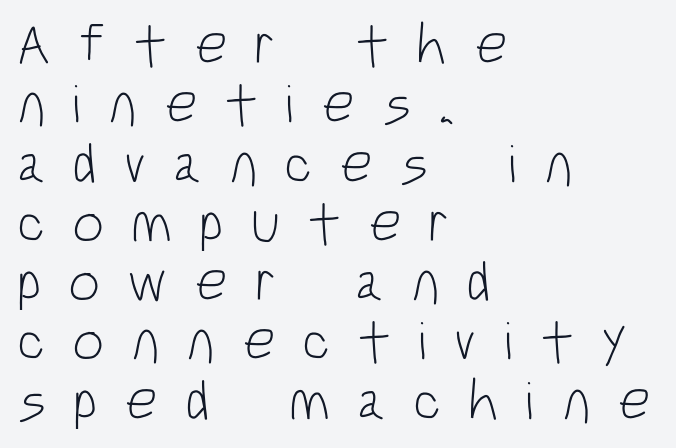
{"serif": "no", "italic": "no", "bold": "no", "weight": "light", "width": "condensed", "stroke_contrast": "low", "x_height": "large", "monospaced": "no", "underline": "no", "align": "left", "line_spacing": "tight", "line_spacing_ratio": 1.04, "letter_spacing": "wide", "letter_spacing_em": 0.47, "glyph_px": 57}
